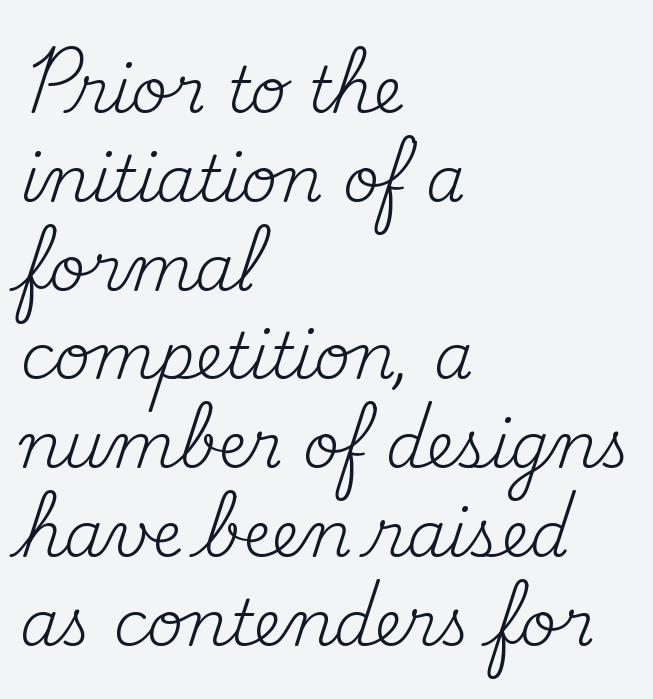
{"serif": "yes", "bold": "no", "weight": "regular", "width": "normal", "stroke_contrast": "medium", "x_height": "small", "monospaced": "no", "underline": "no", "align": "left", "line_spacing": "normal", "line_spacing_ratio": 1.41, "letter_spacing": "normal", "letter_spacing_em": 0.0, "glyph_px": 63}
